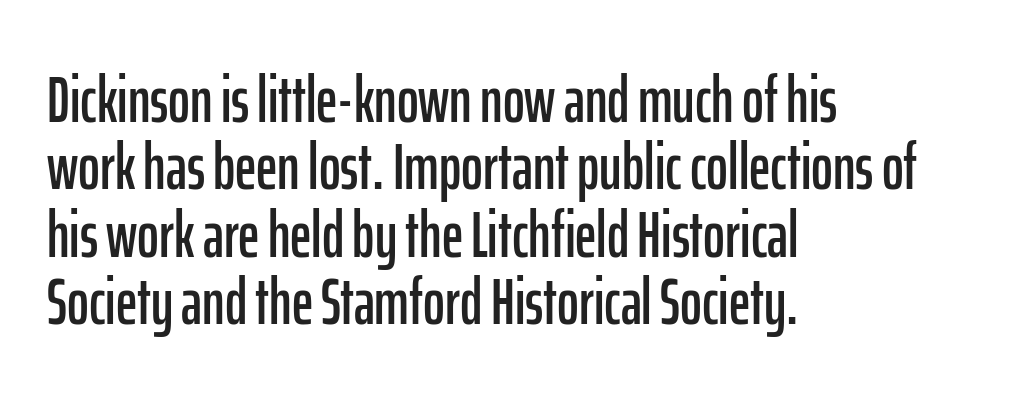
{"serif": "no", "italic": "no", "width": "condensed", "stroke_contrast": "low", "x_height": "medium", "monospaced": "no", "underline": "no", "align": "left", "line_spacing": "tight", "line_spacing_ratio": 1.02, "letter_spacing": "normal", "letter_spacing_em": 0.0, "glyph_px": 66}
